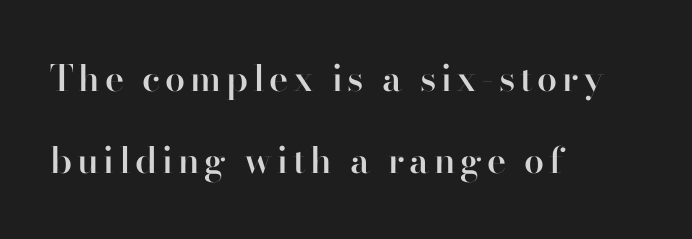
{"serif": "no", "italic": "no", "bold": "semi", "weight": "semibold", "width": "normal", "stroke_contrast": "high", "x_height": "small", "monospaced": "no", "underline": "no", "align": "left", "line_spacing": "loose", "line_spacing_ratio": 2.29, "glyph_px": 36}
